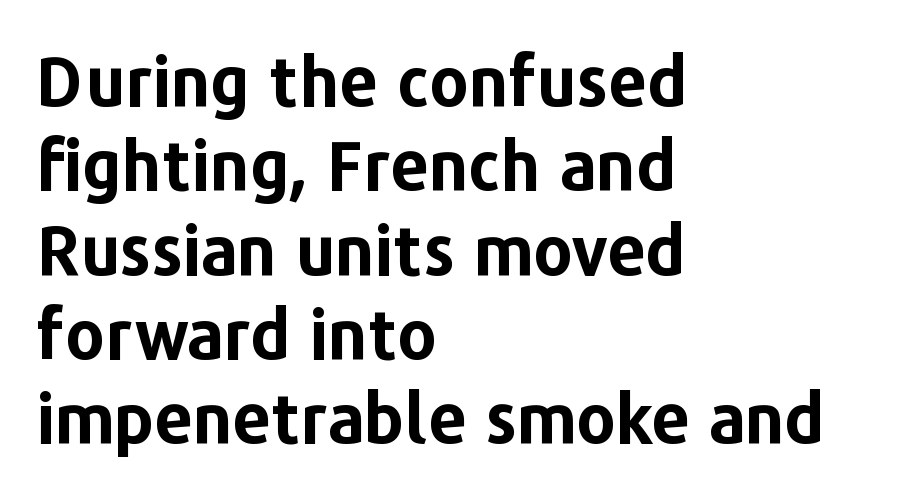
{"serif": "no", "italic": "no", "bold": "yes", "weight": "bold", "width": "normal", "stroke_contrast": "low", "x_height": "medium", "monospaced": "no", "underline": "no", "align": "left", "line_spacing_ratio": 1.24, "letter_spacing": "normal", "letter_spacing_em": 0.0, "glyph_px": 68}
